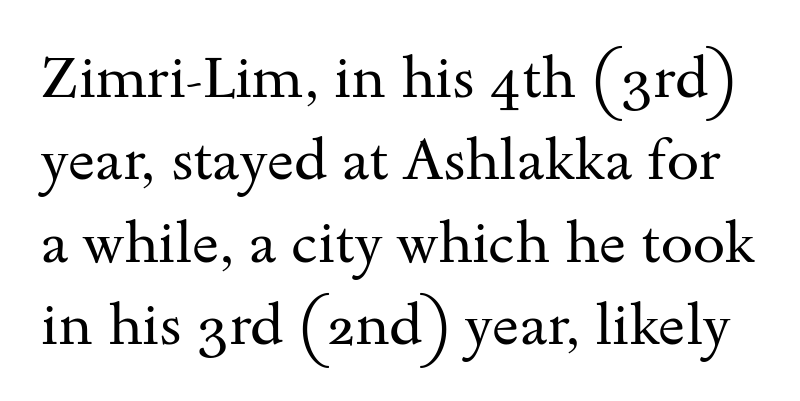
Q: Is the text bold? A: No.
Q: Is the text italic (slanted)? A: No, it is upright.
Q: Is the typeface a serif or a sans-serif typeface? A: Serif.
Q: Is the text underlined? A: No.
Q: Is the spacing between letters normal or unusually wide? A: Normal.
Q: Is the spacing between lines tight, normal or loose? A: Normal.
Q: Width (condensed, normal, or wide)? A: Wide.
Q: Stroke contrast? A: Medium.
Q: x-height? A: Small.
Q: Monospaced? A: No.
